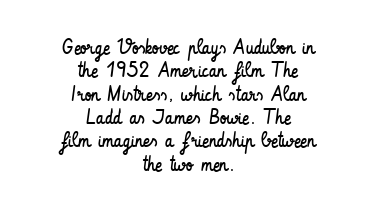
Q: Is the text bold? A: No.
Q: Is the text italic (slanted)? A: No, it is upright.
Q: Is the text underlined? A: No.
Q: How is the paragraph aligned? A: Centered.
Q: Is the spacing between letters normal or unusually wide? A: Normal.
Q: Is the spacing between lines tight, normal or loose? A: Tight.
